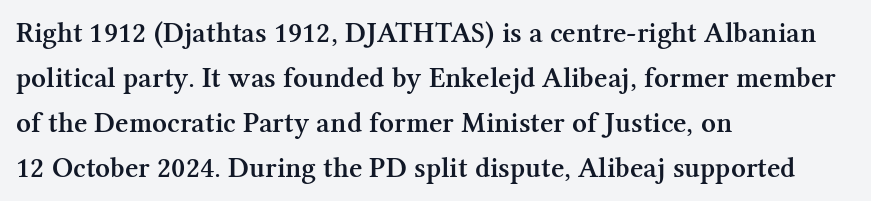
{"serif": "yes", "italic": "no", "bold": "semi", "weight": "semibold", "width": "normal", "stroke_contrast": "medium", "x_height": "medium", "monospaced": "no", "underline": "no", "align": "left", "line_spacing": "normal", "line_spacing_ratio": 1.55, "letter_spacing": "normal", "letter_spacing_em": 0.0, "glyph_px": 29}
